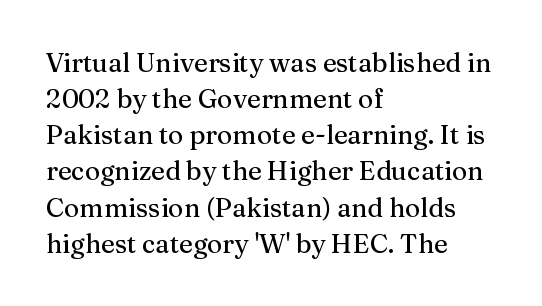
A typesetter would mark this as roman, not italic. Every row of glyphs begins at an identical x-position on the left. Descenders are the only things crossing below the line. Horizontal bands of white between lines are of average thickness.
